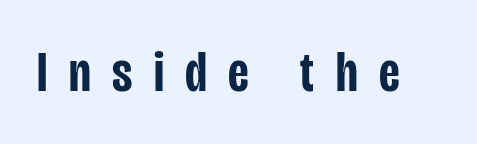
The typography opts for an upright posture over an oblique one. Varying glyph widths throughout — classic text-font behaviour. Letterform terminals end flat and unadorned throughout the passage. A semibold gives these letters moderate extra thickness, short of bold. Underlining? Definitely not there.
